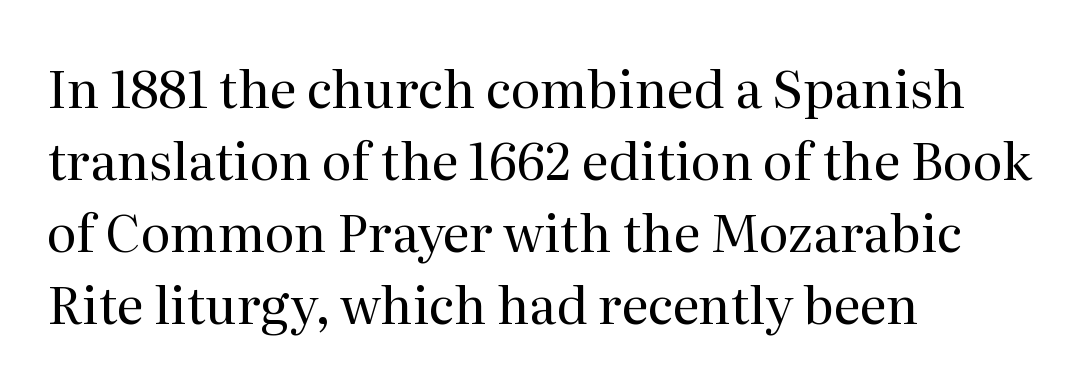
The image shows 51 px regular-weight serif type, upright; set left-aligned, normal line spacing (1.41x), normal letter spacing, not underlined; medium stroke contrast and a medium x-height.
